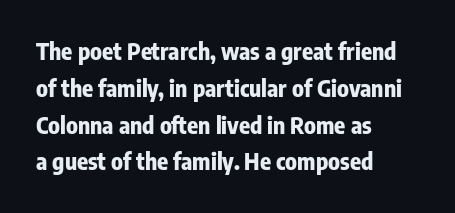
The image shows 23 px bold type, upright; set left-aligned, normal line spacing (1.6x), normal letter spacing, not underlined.
